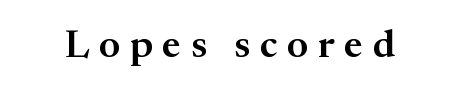
The image shows 39 px serif type, upright; set unusually wide letter spacing (+0.25 em), not underlined; medium stroke contrast and a medium x-height.
